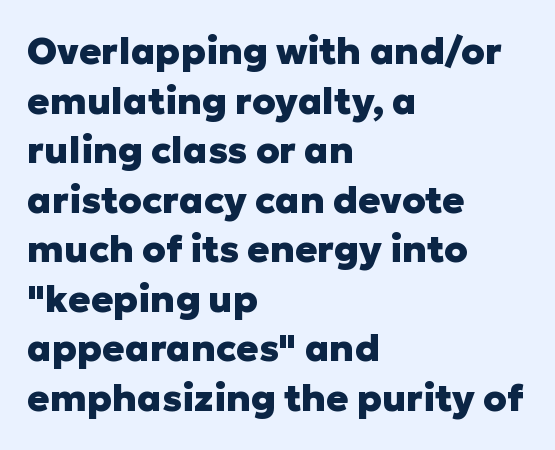
Between one letter and the next there's only the usual sliver of space. Normally led — the rows are evenly, conventionally spaced. The space beneath each line is pristine and unruled. This sample uses a sans-serif face. Here the designer chose a conventional face with non-uniform glyph widths.
